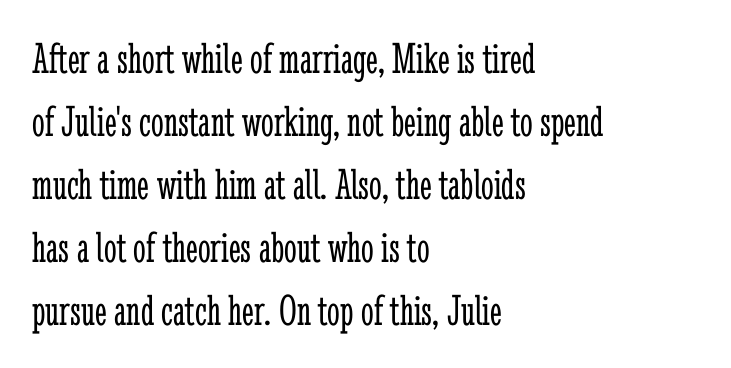
Letter spacing: default. These lines are rendered in a variable-pitch font. The letters stand straight up with perfectly vertical stems. Does the leading feel generous? No, just average. No chunkiness to these letters — they're not bold.
